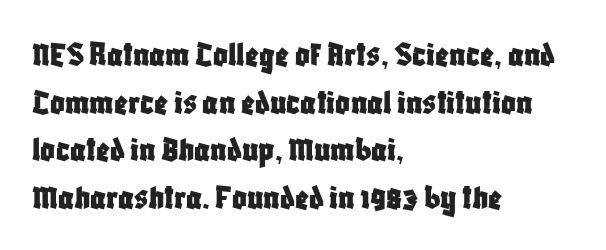
A typesetter would label this face a sans. Alignment: flush left. The specimen reads as upright at a glance. You could not count columns in this text — the font is proportionally spaced. Letters rest on an invisible, unmarked baseline. Look at the tracking — it's just the regular setting, nothing added.
